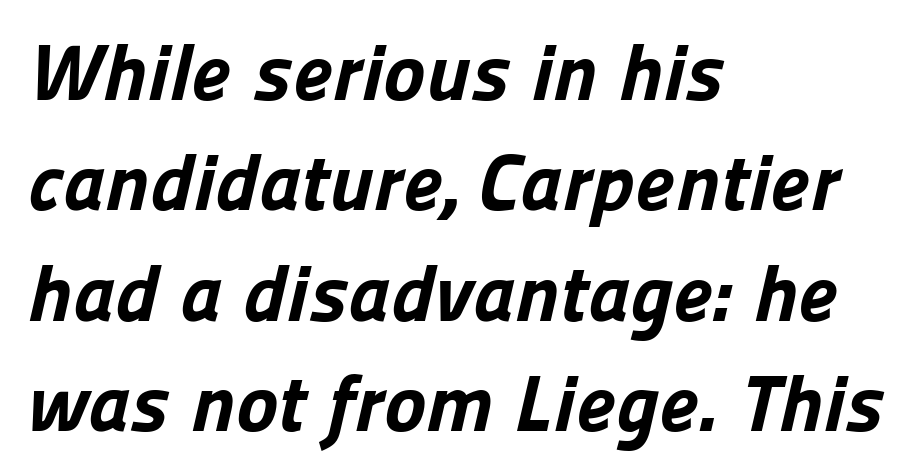
{"serif": "no", "bold": "yes", "weight": "bold", "width": "normal", "stroke_contrast": "low", "x_height": "medium", "monospaced": "no", "underline": "no", "align": "left", "line_spacing": "normal", "line_spacing_ratio": 1.38, "letter_spacing": "normal", "letter_spacing_em": 0.0, "glyph_px": 80}
